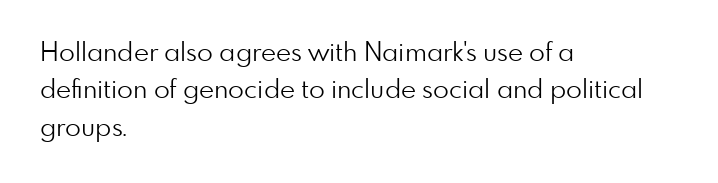
The image shows 26 px text type, upright; set left-aligned, normal line spacing (1.44x), normal letter spacing, not underlined.
